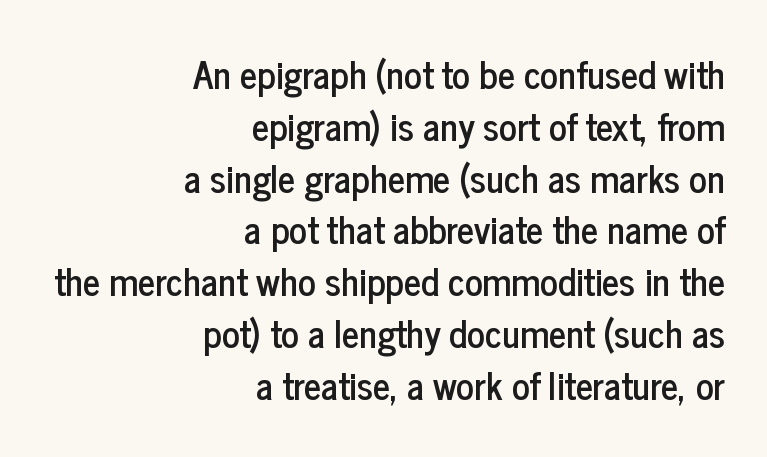
Has an underline been added? It has not. The text block is weighted toward the right margin, trailing off unevenly leftward. Italic: no, the glyphs are upright roman. Each letter keeps its own natural width here, so spacing adapts to shape. Observe the absence of serifs on each vertical stroke in this sample.
